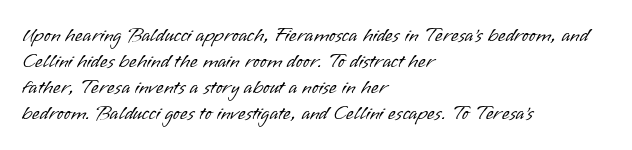
Q: Is the text bold? A: No.
Q: Is the text italic (slanted)? A: Yes.
Q: Is the text underlined? A: No.
Q: How is the paragraph aligned? A: Left-aligned.
Q: Is the spacing between letters normal or unusually wide? A: Normal.
Q: Is the spacing between lines tight, normal or loose? A: Normal.
